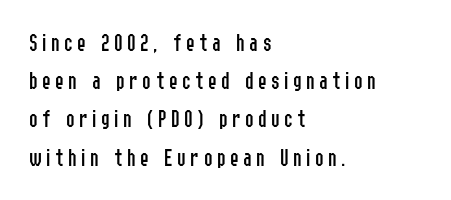
The image shows 26 px text type, upright; set left-aligned, normal line spacing (1.47x), not underlined.
